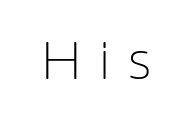
How are the letters spaced? Widely, with obvious added tracking. Posture: vertical. The letterforms sit at book weight or below. No word sits above an underline. No feet cap the strokes, marking this as sans-serif type.
